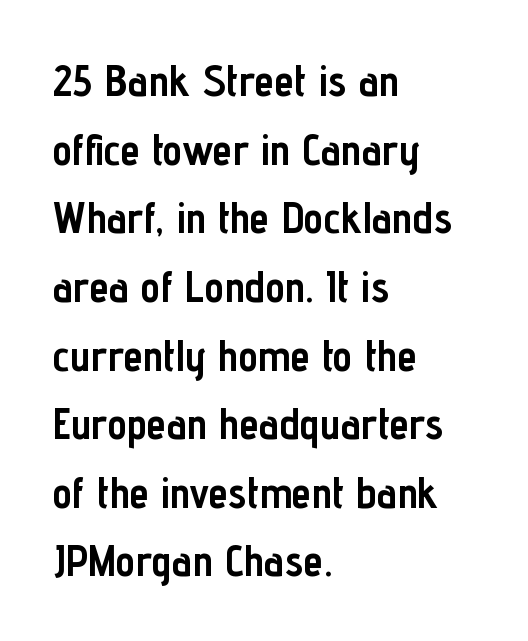
Posture: vertical. Spacing verdict: proportional, widths tailored to each character. Plenty of ink on the page — the face is bold. This sample keeps an unexceptional amount of space between lines. Is the block centered? No — it sits flush against the left margin. The letters carry no serifs — their stems end cleanly without finishing strokes.
